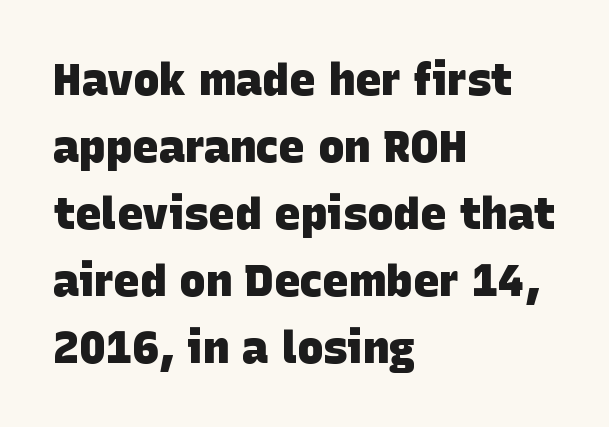
The rendering anchors every line to the left-hand side. Emphasis by weight is at full strength: bold. The passage shown is typeset with a sans-serif family. Rows of type keep a routine distance in the vertical direction. The foot of each line stays bare and open. Caption: standard tracking, unaltered.
